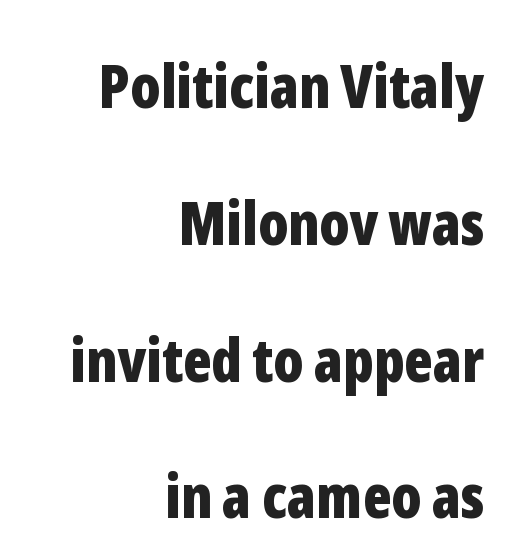
This is roman type, the default non-slanted kind. Descender tails drop into unmarked territory. Regarding serifs, this sample does without them. Layout note: lines flush right. You'd pick this weight for a headline — it's a proper bold.
